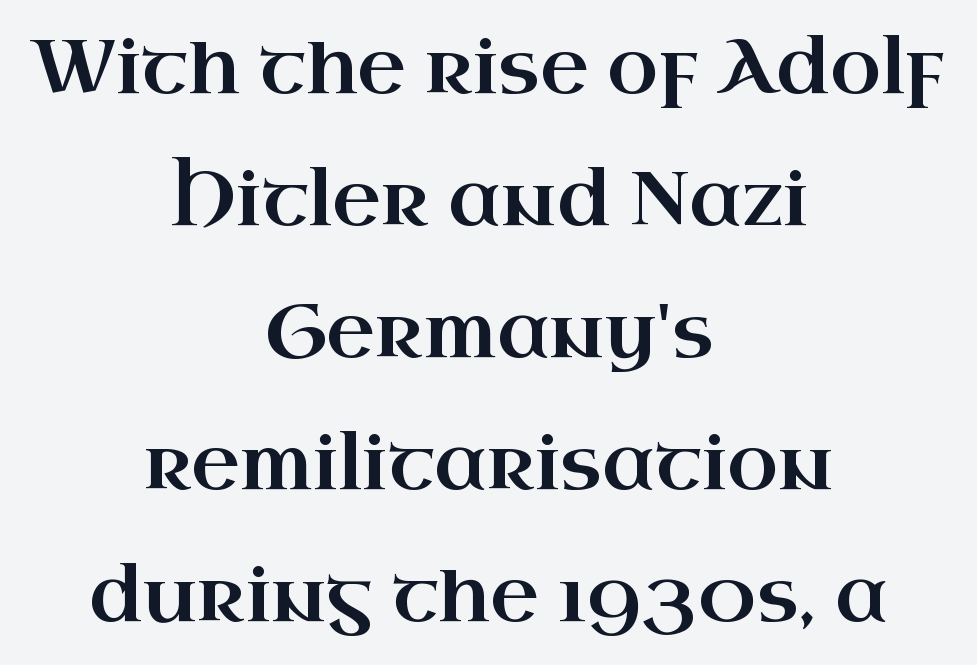
Centered paragraph, ragged on both sides. The passage shown is typed in a proportional face where columns would drift. Bare-footed words on every line. In terms of letterspacing, this is plain default setting. In terms of letterform style, serifs are clearly present.
